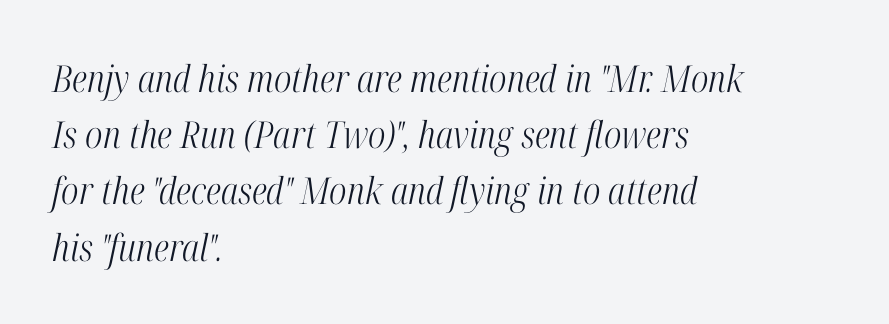
Think of a printed novel: that variable character pitch is what you see here. The designer left line spacing at the default. The font sits on the lighter half of the weight spectrum, regular included. Every row of glyphs begins at an identical x-position on the left.
